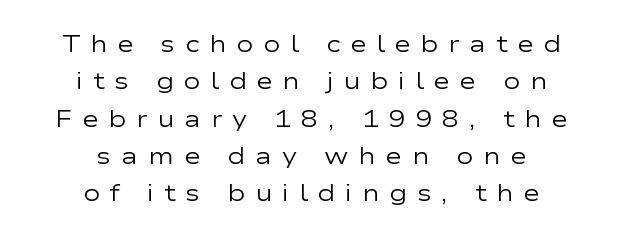
The image shows 23 px text type, upright; set centered, normal line spacing (1.62x), unusually wide letter spacing (+0.42 em), not underlined.
